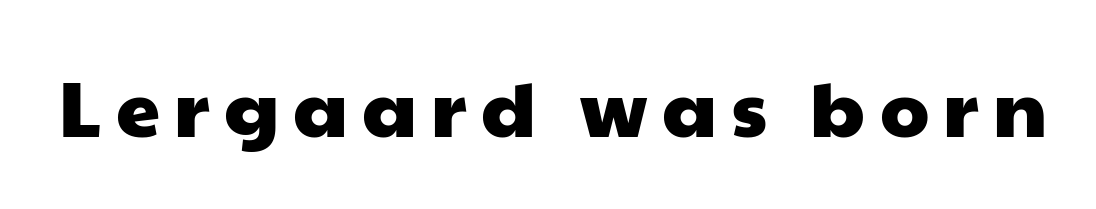
Q: Is the typeface a serif or a sans-serif typeface? A: Sans-serif.
Q: Is the text underlined? A: No.
Q: Width (condensed, normal, or wide)? A: Wide.
Q: Stroke contrast? A: Low.
Q: x-height? A: Medium.
Q: Monospaced? A: No.
